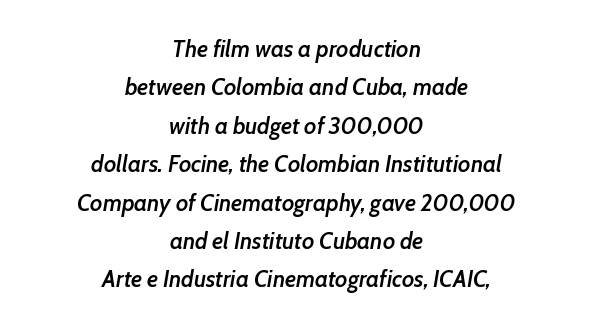
Q: Is the text bold? A: Semi-bold.
Q: Is the text italic (slanted)? A: Yes, it leans right by about 7 degrees.
Q: Is the text underlined? A: No.
Q: How is the paragraph aligned? A: Centered.
Q: Is the spacing between letters normal or unusually wide? A: Normal.
Q: Is the spacing between lines tight, normal or loose? A: Normal.
